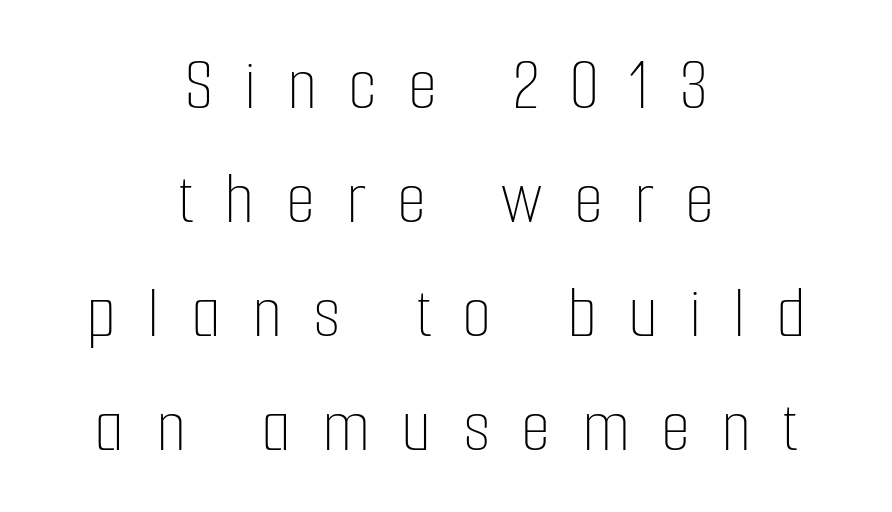
Q: Is the text bold? A: No.
Q: Is the text italic (slanted)? A: No, it is upright.
Q: Is the text underlined? A: No.
Q: How is the paragraph aligned? A: Centered.
Q: Is the spacing between letters normal or unusually wide? A: Unusually wide.
Q: Is the spacing between lines tight, normal or loose? A: Normal.
Q: Width (condensed, normal, or wide)? A: Condensed.
Q: Stroke contrast? A: Low.
Q: x-height? A: Medium.
Q: Monospaced? A: No.
